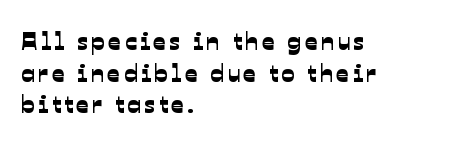
Q: Is the text underlined? A: No.
Q: How is the paragraph aligned? A: Left-aligned.
Q: Is the spacing between lines tight, normal or loose? A: Normal.
